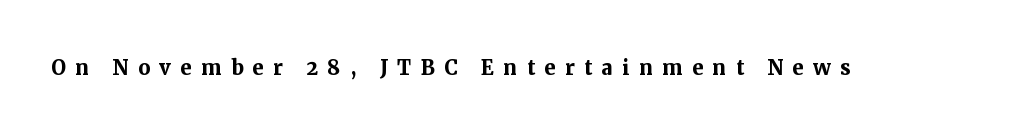
Q: Is the text bold? A: Yes.
Q: Is the text italic (slanted)? A: No, it is upright.
Q: Is the text underlined? A: No.
Q: Is the spacing between letters normal or unusually wide? A: Unusually wide.
